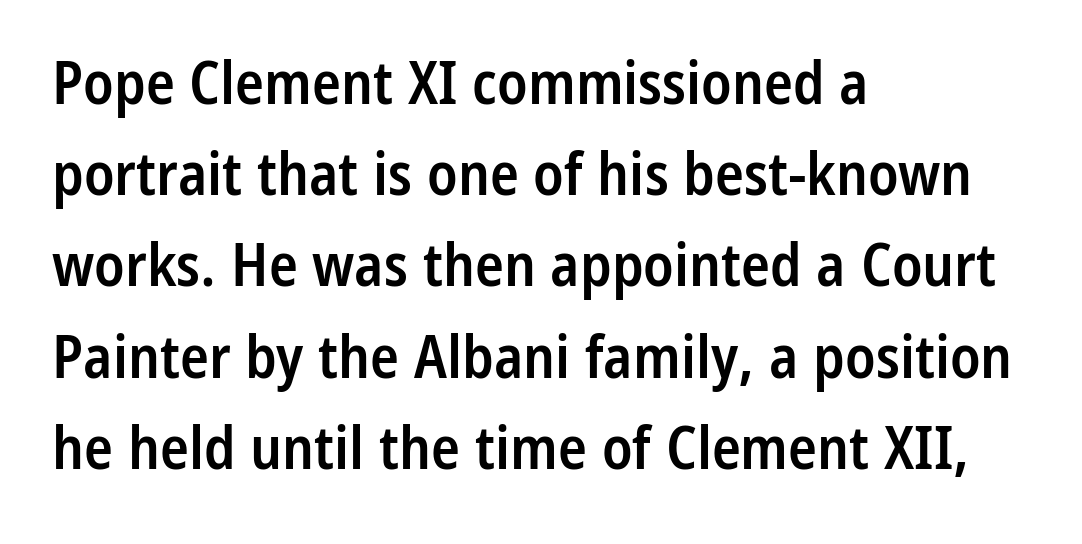
Does the copy run flush right? No — it runs flush left. Compared with an ordinary text face, these strokes are moderately heavier — a semibold. The glyphs in this specimen are sans serif. This sample has the flowing, uneven cadence of proportional lettering. The axis of the letterforms is exactly vertical. Beneath every word, the page is bare.
